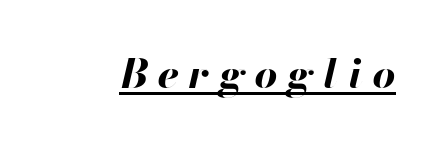
The image shows 40 px bold type, italic (leaning right); set unusually wide letter spacing (+0.25 em), underlined; high stroke contrast and a small x-height.
